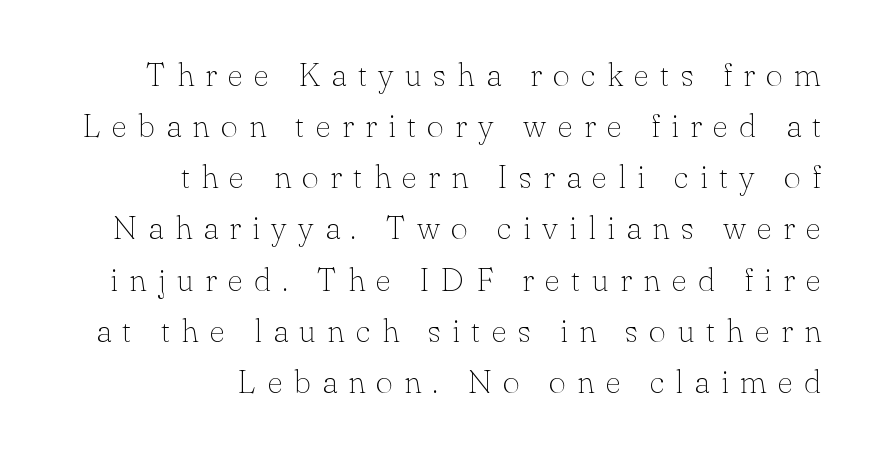
Q: Is the text bold? A: No.
Q: Is the text italic (slanted)? A: No, it is upright.
Q: Is the typeface a serif or a sans-serif typeface? A: Serif.
Q: Is the text underlined? A: No.
Q: How is the paragraph aligned? A: Right-aligned.
Q: Is the spacing between letters normal or unusually wide? A: Unusually wide.
Q: Is the spacing between lines tight, normal or loose? A: Normal.
Q: Width (condensed, normal, or wide)? A: Normal.
Q: Stroke contrast? A: Low.
Q: x-height? A: Small.
Q: Monospaced? A: No.
